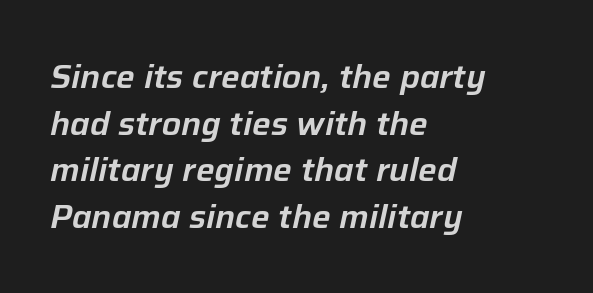
Q: Is the text italic (slanted)? A: Yes, it leans right by about 12 degrees.
Q: Is the text underlined? A: No.
Q: How is the paragraph aligned? A: Left-aligned.
Q: Is the spacing between letters normal or unusually wide? A: Normal.
Q: Is the spacing between lines tight, normal or loose? A: Normal.
Q: Width (condensed, normal, or wide)? A: Normal.
Q: Stroke contrast? A: Low.
Q: x-height? A: Medium.
Q: Monospaced? A: No.
